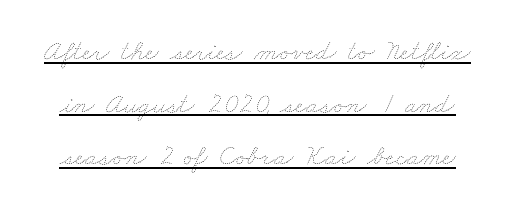
The image shows 28 px thin, wide type; set line spacing 1.88x, normal letter spacing, underlined; low stroke contrast and a small x-height.
